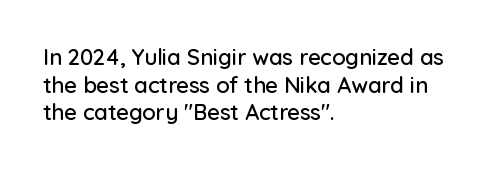
Regarding leading, the lines here are spaced in the standard way. The space beneath each line is pristine and unruled. Tracking value appears to be zero — textbook default spacing. The setting favours the left margin, as ordinary paragraphs usually do.
